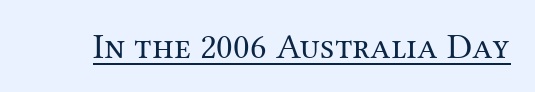
The passage shown is typeset with a serif family. Posture: vertical. The weight tops out at a normal text grade. The glyphs are accompanied by a horizontal stroke just below them.
